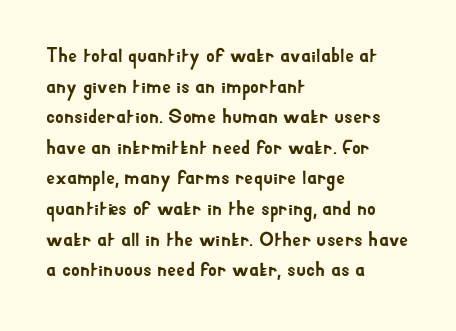
Q: Is the text italic (slanted)? A: No, it is upright.
Q: Is the text underlined? A: No.
Q: How is the paragraph aligned? A: Left-aligned.
Q: Is the spacing between letters normal or unusually wide? A: Normal.
Q: Is the spacing between lines tight, normal or loose? A: Normal.
